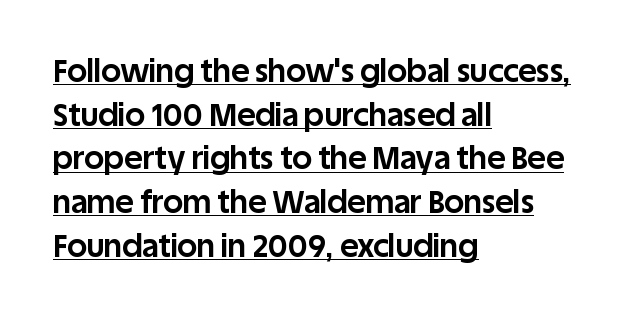
When letters stand straight like this, we call the style roman or upright. The face used here is proportionally spaced, like ordinary book or web type. Serifs: no, the terminals of the letterforms are clean. Chunky letters — that's bold for sure. One-word summary of the alignment: left. The rows are spaced the way most documents space them.
